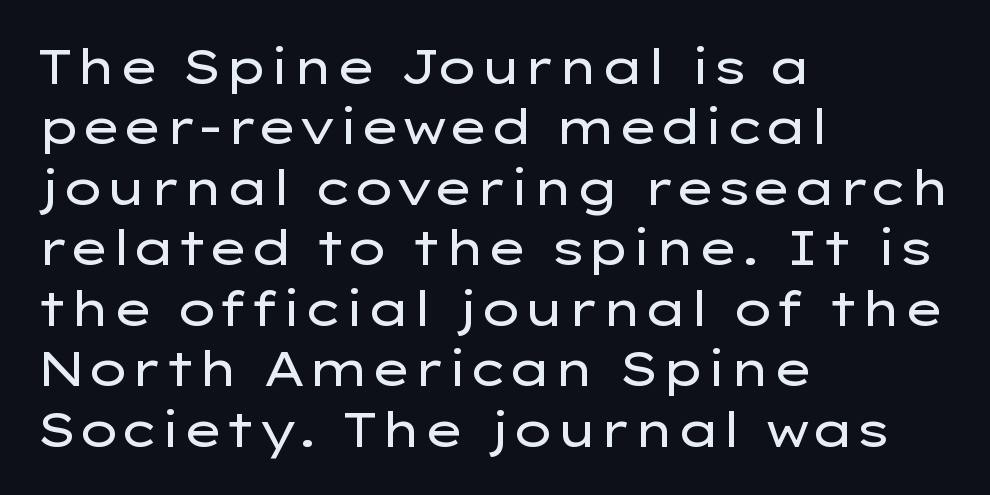
The image shows 48 px regular-weight, wide sans-serif type, upright; set left-aligned, normal line spacing (1.26x), normal letter spacing, not underlined; low stroke contrast and a medium x-height.
